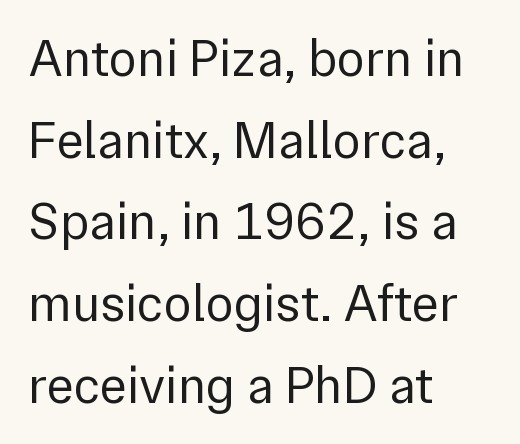
Type without underlining. Note: no serifs on the glyphs. Successive baselines arrive at the customary interval. Every character sits straight up, as roman type does. Short note: letters normally spaced.
